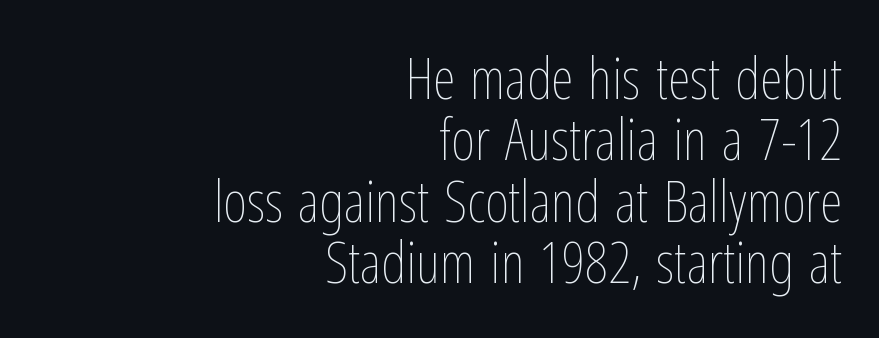
The image shows 58 px thin, condensed type, upright; set right-aligned, tight line spacing (1.06x), normal letter spacing, not underlined; low stroke contrast and a medium x-height.
